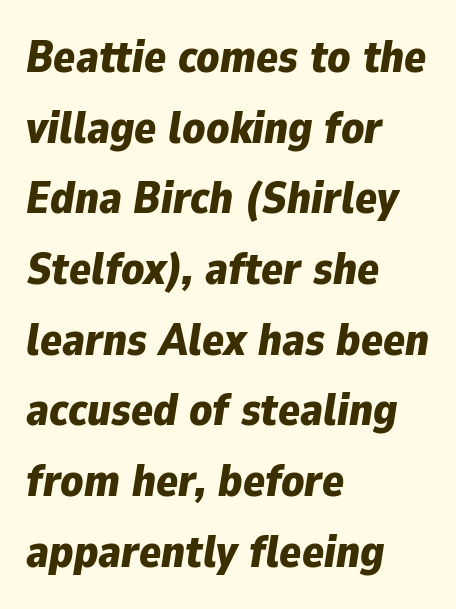
The image shows 45 px bold type, italic (leaning right); set left-aligned, normal line spacing (1.57x), normal letter spacing, not underlined; low stroke contrast and a medium x-height.
